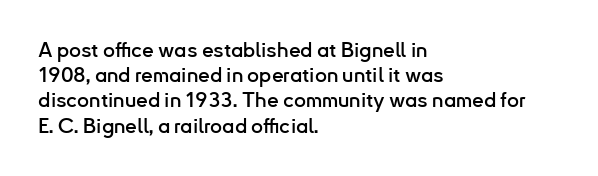
{"italic": "no", "underline": "no", "align": "left", "line_spacing_ratio": 1.2, "letter_spacing": "normal", "letter_spacing_em": 0.0, "glyph_px": 21}
